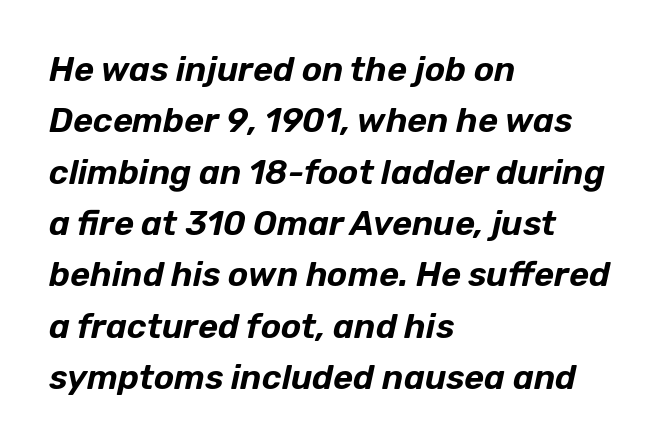
Q: Is the text italic (slanted)? A: Yes, it leans right by about 12 degrees.
Q: Is the text underlined? A: No.
Q: How is the paragraph aligned? A: Left-aligned.
Q: Is the spacing between letters normal or unusually wide? A: Normal.
Q: Is the spacing between lines tight, normal or loose? A: Normal.
Q: Width (condensed, normal, or wide)? A: Normal.
Q: Stroke contrast? A: Low.
Q: x-height? A: Medium.
Q: Monospaced? A: No.
